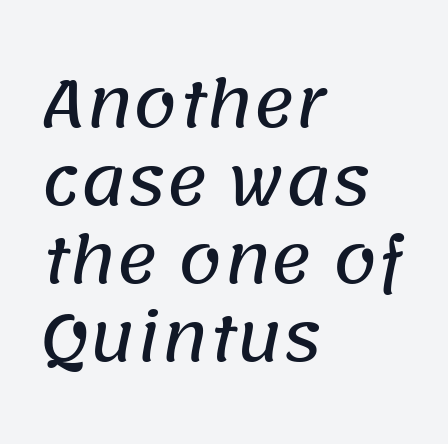
Does extra space separate the letters? No, they use regular spacing. Observe the absence of serifs on each vertical stroke in this sample. Horizontally, the lines are justified to the leading edge only. Decoration check: the copy has no underline. Think of a printed novel: that variable character pitch is what you see here.
